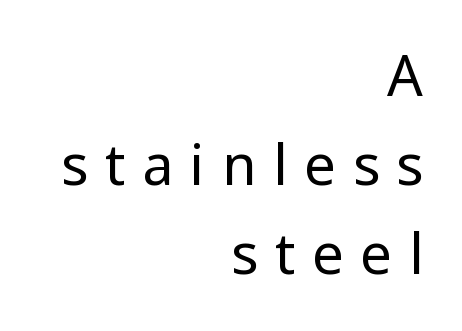
Q: Is the text bold? A: No.
Q: Is the text italic (slanted)? A: No, it is upright.
Q: Is the typeface a serif or a sans-serif typeface? A: Sans-serif.
Q: Is the text underlined? A: No.
Q: How is the paragraph aligned? A: Right-aligned.
Q: Is the spacing between letters normal or unusually wide? A: Unusually wide.
Q: Is the spacing between lines tight, normal or loose? A: Normal.
Q: Width (condensed, normal, or wide)? A: Normal.
Q: Stroke contrast? A: Low.
Q: x-height? A: Medium.
Q: Monospaced? A: No.
